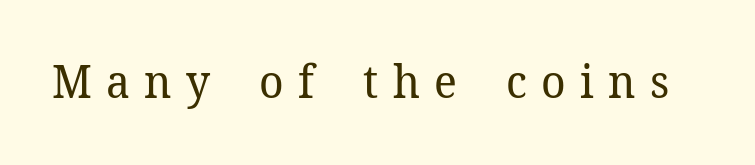
The image shows 46 px regular-weight serif type, upright; set unusually wide letter spacing (+0.31 em), not underlined; low stroke contrast and a medium x-height.
